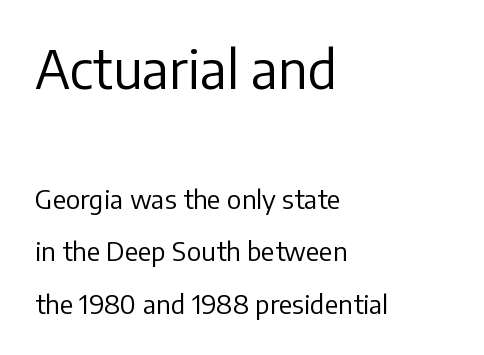
The characters display no serif detailing; their extremities are plain. You could not count columns in this text — the font is proportionally spaced. Characters follow at the spacing the type designer built in. The rendering uses a large line-height, opening up the rows. The typography opts for an upright posture over an oblique one. Check under the words: just untouched page.
